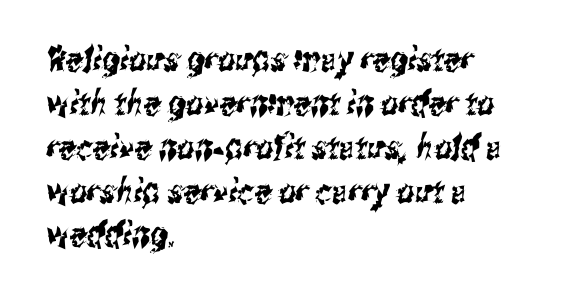
Q: Is the typeface a serif or a sans-serif typeface? A: Sans-serif.
Q: Is the text underlined? A: No.
Q: How is the paragraph aligned? A: Left-aligned.
Q: Is the spacing between letters normal or unusually wide? A: Normal.
Q: Is the spacing between lines tight, normal or loose? A: Normal.
Q: Width (condensed, normal, or wide)? A: Condensed.
Q: Stroke contrast? A: Medium.
Q: x-height? A: Medium.
Q: Monospaced? A: No.
